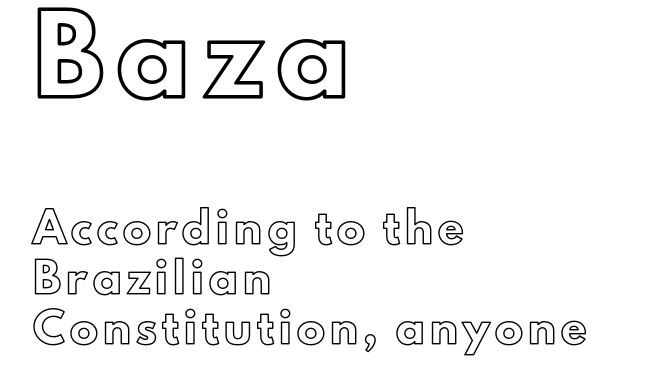
Q: Is the text italic (slanted)? A: No, it is upright.
Q: Is the text underlined? A: No.
Q: How is the paragraph aligned? A: Left-aligned.
Q: Which block of text is set in a larger size, the first (top) or the second (bottom)? A: The first (top) one.
Q: Width (condensed, normal, or wide)? A: Normal.
Q: x-height? A: Small.
Q: Monospaced? A: No.
